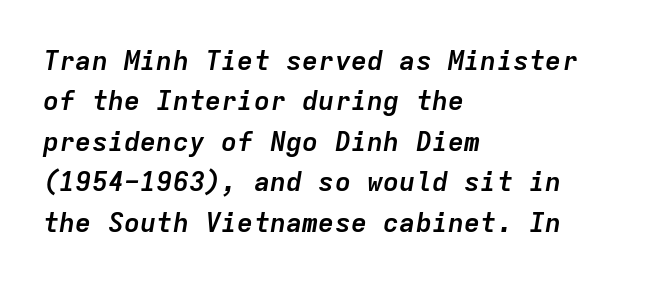
{"italic": "yes", "lean": "right", "slant_degrees": 9, "bold": "yes", "underline": "no", "align": "left", "line_spacing": "normal", "line_spacing_ratio": 1.5, "letter_spacing": "normal", "letter_spacing_em": 0.0, "glyph_px": 27}
